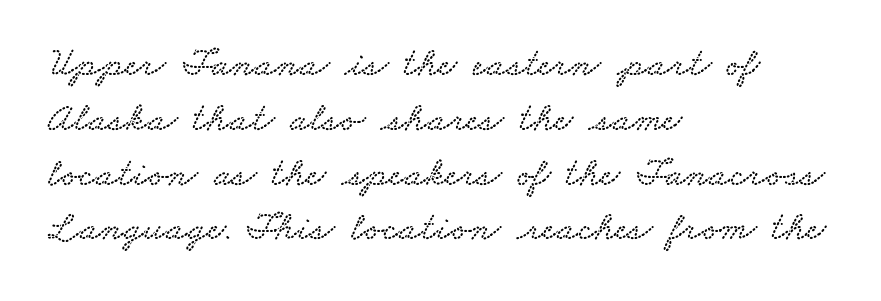
Q: Is the typeface a serif or a sans-serif typeface? A: Serif.
Q: Is the text underlined? A: No.
Q: How is the paragraph aligned? A: Left-aligned.
Q: Is the spacing between letters normal or unusually wide? A: Normal.
Q: Is the spacing between lines tight, normal or loose? A: Normal.
Q: Width (condensed, normal, or wide)? A: Wide.
Q: Stroke contrast? A: Low.
Q: x-height? A: Small.
Q: Monospaced? A: No.
